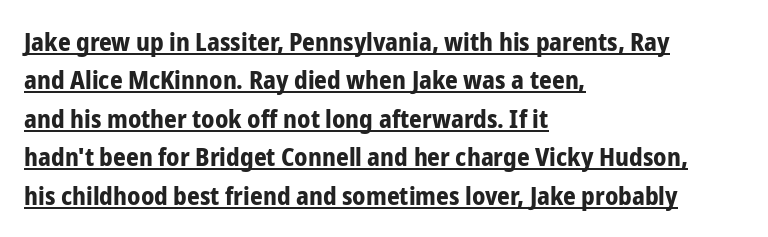
{"italic": "no", "bold": "yes", "underline": "yes", "align": "left", "line_spacing": "normal", "line_spacing_ratio": 1.54, "letter_spacing": "normal", "letter_spacing_em": 0.0, "glyph_px": 25}
